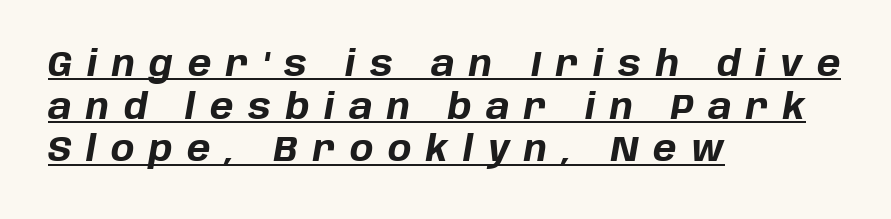
The image shows 35 px bold type, italic (leaning right); set left-aligned, line spacing 1.22x, unusually wide letter spacing (+0.42 em), underlined; low stroke contrast and a large x-height.
